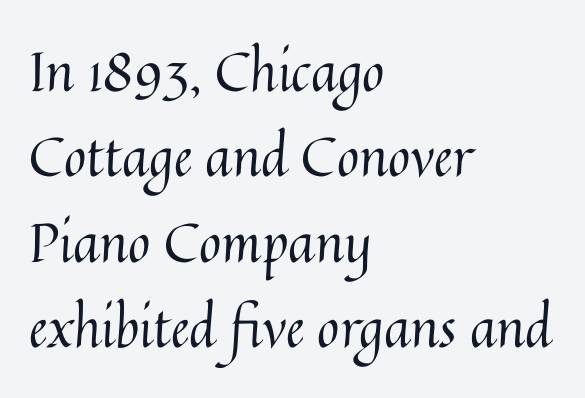
{"bold": "no", "weight": "regular", "width": "normal", "stroke_contrast": "medium", "x_height": "medium", "monospaced": "no", "underline": "no", "align": "left", "line_spacing": "normal", "line_spacing_ratio": 1.58, "letter_spacing": "normal", "letter_spacing_em": 0.0, "glyph_px": 54}
